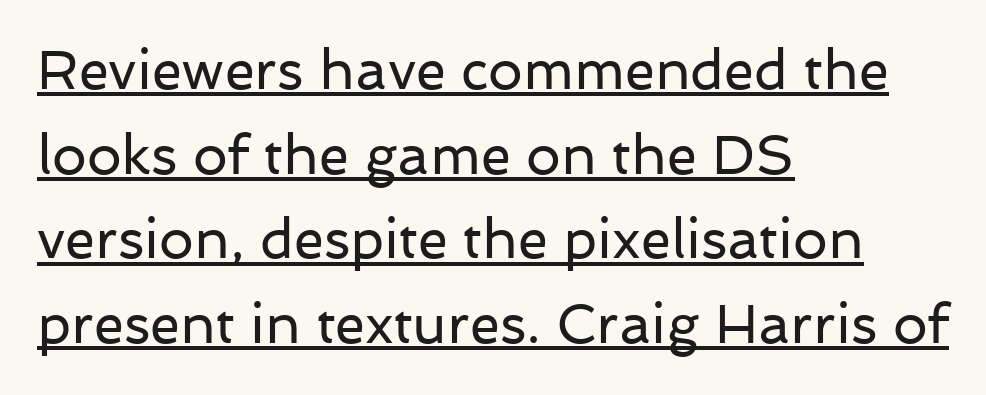
{"serif": "no", "italic": "no", "bold": "no", "weight": "regular", "width": "normal", "stroke_contrast": "low", "x_height": "medium", "monospaced": "no", "underline": "yes", "align": "left", "line_spacing": "normal", "line_spacing_ratio": 1.54, "letter_spacing": "normal", "letter_spacing_em": 0.0, "glyph_px": 55}
